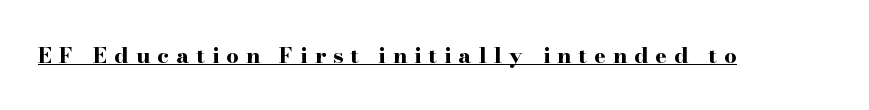
The image shows 22 px bold type, upright; set unusually wide letter spacing (+0.32 em), underlined.
